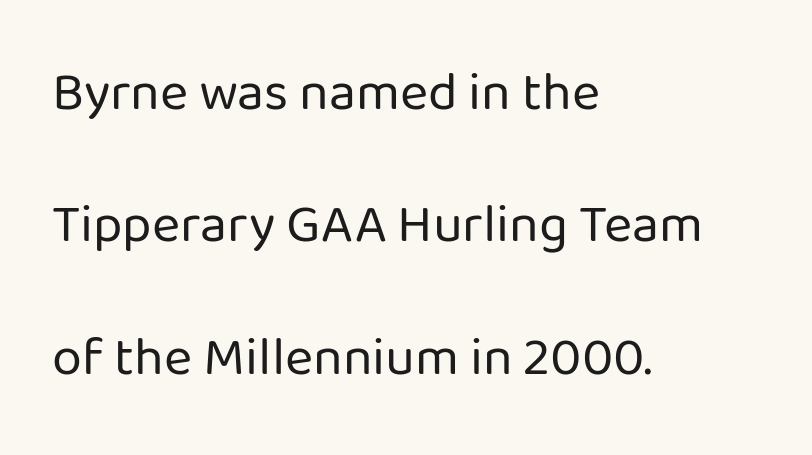
{"serif": "no", "italic": "no", "bold": "no", "weight": "regular", "width": "normal", "stroke_contrast": "low", "x_height": "medium", "monospaced": "no", "underline": "no", "align": "left", "line_spacing": "loose", "line_spacing_ratio": 2.45, "letter_spacing": "normal", "letter_spacing_em": 0.0, "glyph_px": 54}
